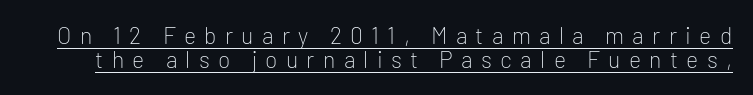
Q: Is the text bold? A: No.
Q: Is the text italic (slanted)? A: No, it is upright.
Q: Is the text underlined? A: Yes.
Q: Is the spacing between letters normal or unusually wide? A: Unusually wide.
Q: Is the spacing between lines tight, normal or loose? A: Tight.
